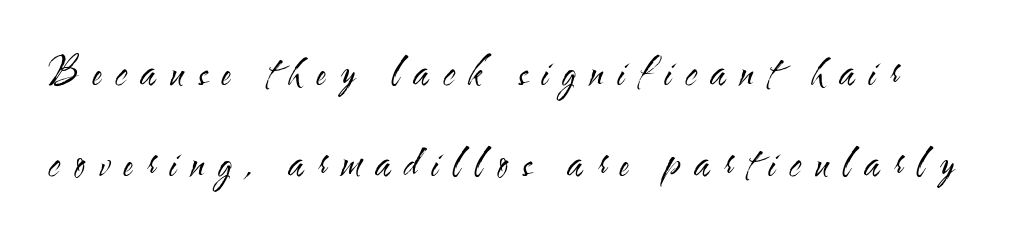
Q: Is the text bold? A: No.
Q: Is the text italic (slanted)? A: Yes.
Q: Is the typeface a serif or a sans-serif typeface? A: Sans-serif.
Q: Is the text underlined? A: No.
Q: Is the spacing between letters normal or unusually wide? A: Unusually wide.
Q: Is the spacing between lines tight, normal or loose? A: Loose.
Q: Width (condensed, normal, or wide)? A: Condensed.
Q: Stroke contrast? A: Medium.
Q: x-height? A: Small.
Q: Monospaced? A: No.
